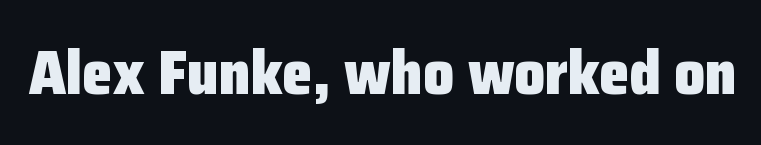
Does the weight exceed regular? Yes, all the way to bold. The passage shown is typed in a proportional face where columns would drift. Type style note: lacks serifs. Between one letter and the next there's only the usual sliver of space. The baseline area is clear. Italic? Not at all — the glyphs are vertical.
